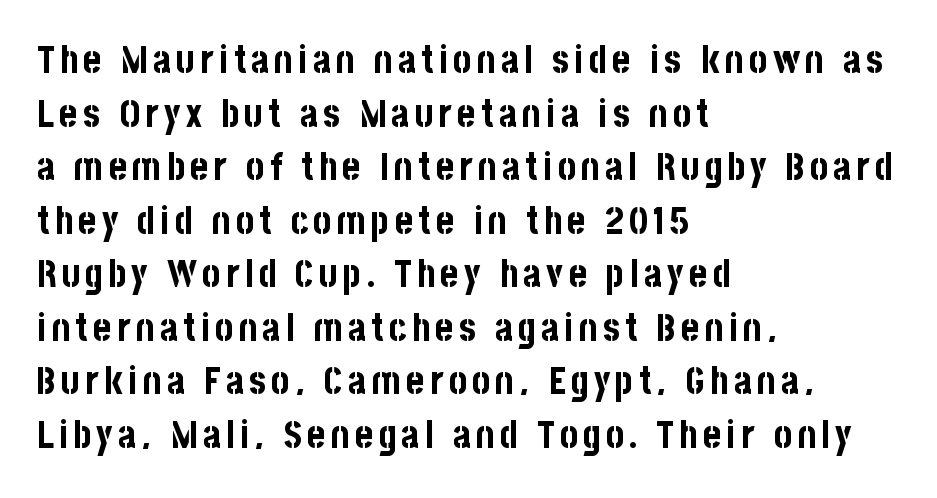
This rendering uses left alignment, leaving the right contour irregular. The text was rendered using a sans face with plain stroke endings. Students, observe: this is what conventionally led text looks like. The glyphs are unaccompanied by any horizontal stroke below them. Every letter is thick-stroked: bold, no question.
